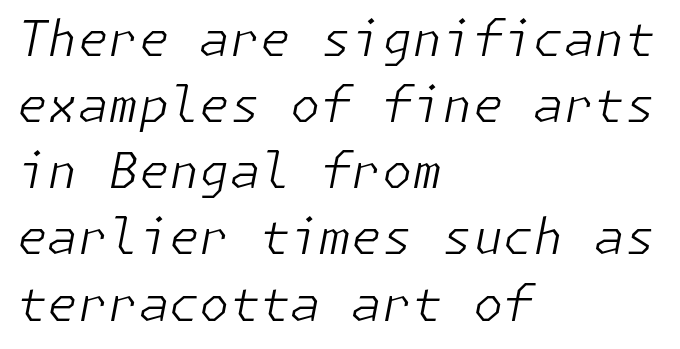
The face looks like a standard text weight, possibly lighter. Look at the tracking — it's just the regular setting, nothing added. Summary of vertical rhythm: regular, with standard interline spacing. Glance below the letters and you will spot only blank space. Where is the straight margin? On the left.
